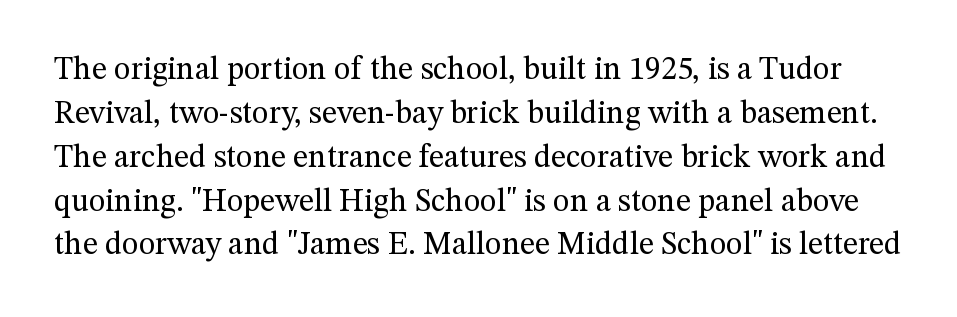
The rows are spaced the way most documents space them. In terms of posture, this sample is upright. The passage shown is not bold in any degree. Short note: letters normally spaced. Unmarked baselines from the first word to the last. The designer went with a serif here, giving each stem small feet.
